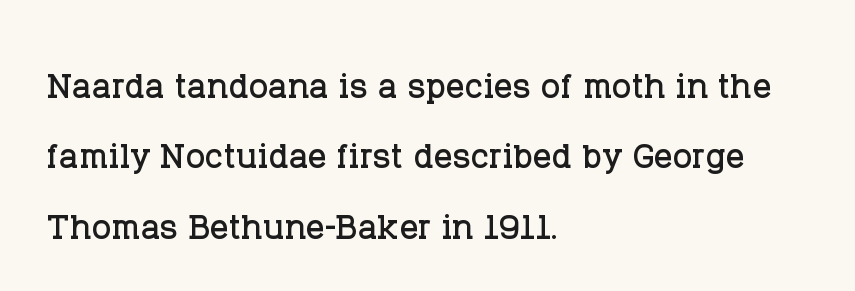
Q: Is the text italic (slanted)? A: No, it is upright.
Q: Is the typeface a serif or a sans-serif typeface? A: Serif.
Q: Is the text underlined? A: No.
Q: How is the paragraph aligned? A: Left-aligned.
Q: Is the spacing between letters normal or unusually wide? A: Normal.
Q: Is the spacing between lines tight, normal or loose? A: Normal.
Q: Width (condensed, normal, or wide)? A: Normal.
Q: Stroke contrast? A: Low.
Q: x-height? A: Large.
Q: Monospaced? A: No.
